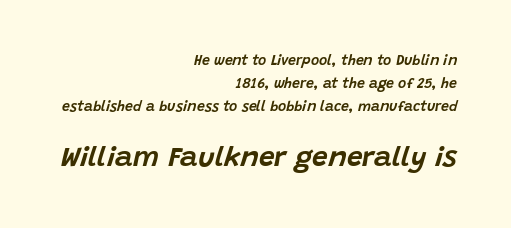
If you squint, the bottom block still reads clearly — it's the larger of the two. The vertical gap from one line to the next is medium. The type is set solid horizontally, with unmodified tracking. Words float on clear page, feet unadorned. Character widths vary here, with narrow letters taking less room than wide ones.
